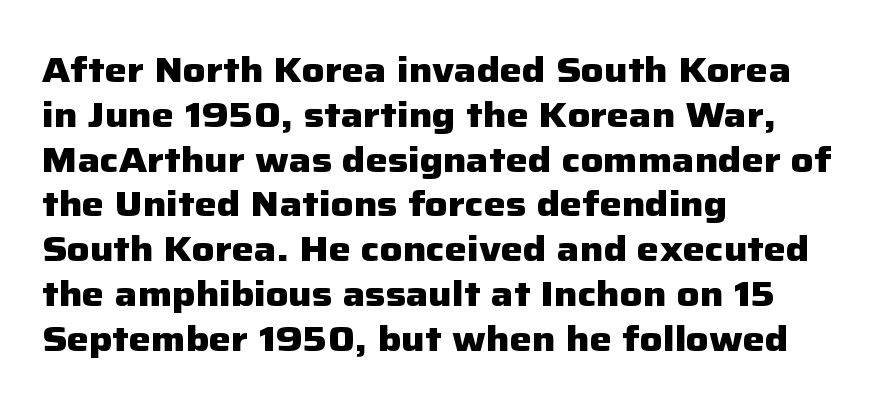
The image shows 35 px heavy sans-serif type, upright; set left-aligned, normal line spacing (1.28x), normal letter spacing, not underlined; low stroke contrast and a medium x-height.
